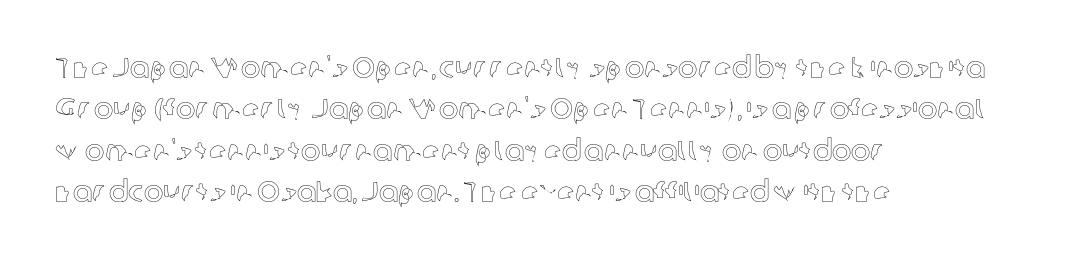
The image shows 29 px text type, upright; set left-aligned, normal line spacing (1.43x), normal letter spacing, not underlined; a medium x-height.
